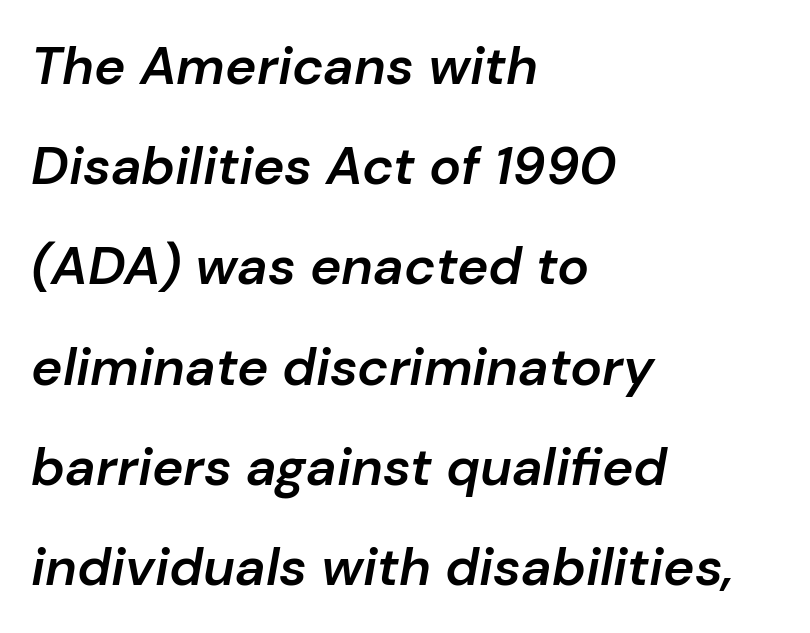
Q: Is the text bold? A: Semi-bold.
Q: Is the text italic (slanted)? A: Yes, it leans right by about 10 degrees.
Q: Is the text underlined? A: No.
Q: How is the paragraph aligned? A: Left-aligned.
Q: Is the spacing between letters normal or unusually wide? A: Normal.
Q: Width (condensed, normal, or wide)? A: Normal.
Q: Stroke contrast? A: Low.
Q: x-height? A: Medium.
Q: Monospaced? A: No.
